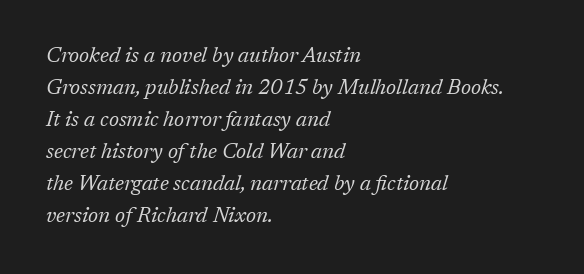
Q: Is the text bold? A: No.
Q: Is the text italic (slanted)? A: Yes, it leans right by about 17 degrees.
Q: Is the text underlined? A: No.
Q: How is the paragraph aligned? A: Left-aligned.
Q: Is the spacing between letters normal or unusually wide? A: Normal.
Q: Is the spacing between lines tight, normal or loose? A: Normal.
